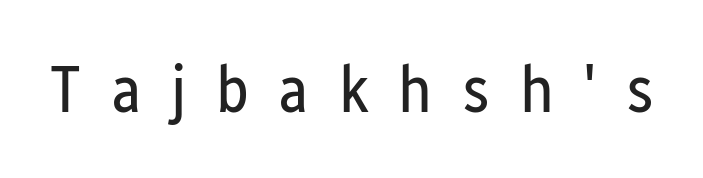
The image shows 66 px regular-weight, condensed sans-serif type, upright; set unusually wide letter spacing (+0.45 em), not underlined; low stroke contrast and a medium x-height.
